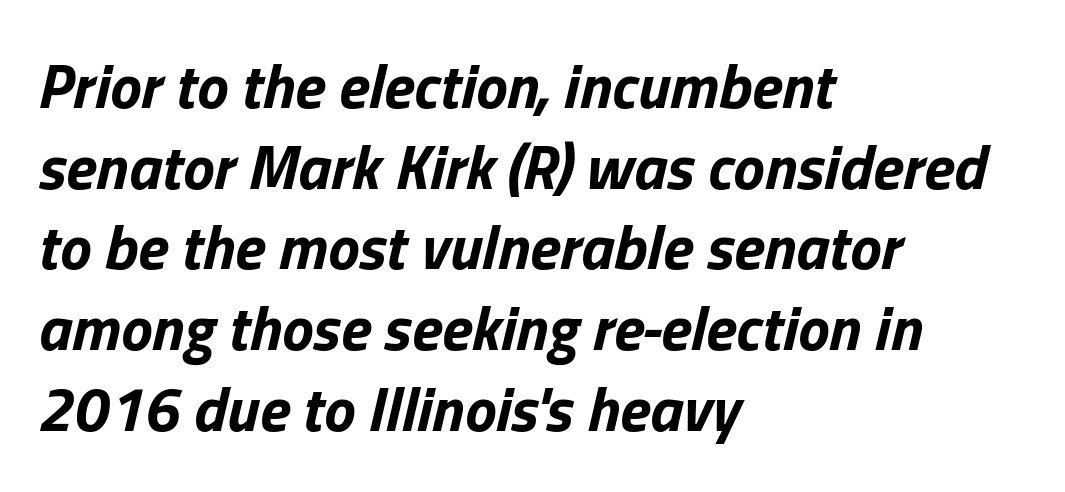
The image shows 63 px bold type, italic (leaning right); set left-aligned, normal line spacing (1.28x), normal letter spacing, not underlined; low stroke contrast and a medium x-height.
